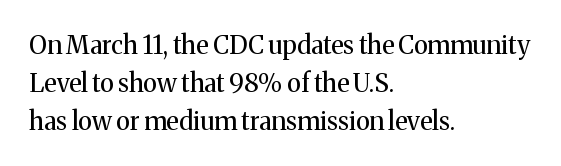
The image shows 25 px text type, upright; set left-aligned, normal line spacing (1.52x), normal letter spacing, not underlined.
